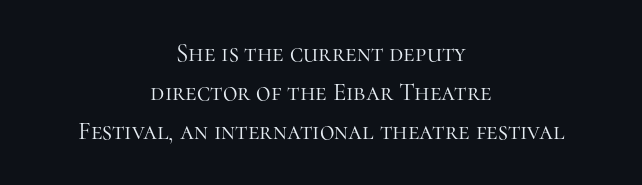
Q: Is the text bold? A: No.
Q: Is the text italic (slanted)? A: No, it is upright.
Q: Is the text underlined? A: No.
Q: How is the paragraph aligned? A: Centered.
Q: Is the spacing between letters normal or unusually wide? A: Normal.
Q: Is the spacing between lines tight, normal or loose? A: Normal.
